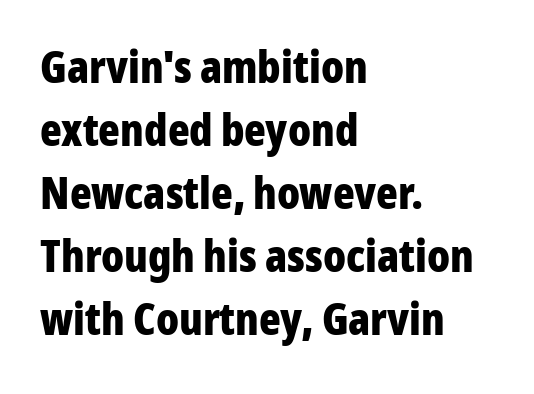
{"serif": "no", "italic": "no", "bold": "yes", "weight": "bold", "width": "condensed", "stroke_contrast": "low", "x_height": "medium", "monospaced": "no", "underline": "no", "align": "left", "line_spacing": "normal", "line_spacing_ratio": 1.4, "letter_spacing": "normal", "letter_spacing_em": 0.0, "glyph_px": 45}
